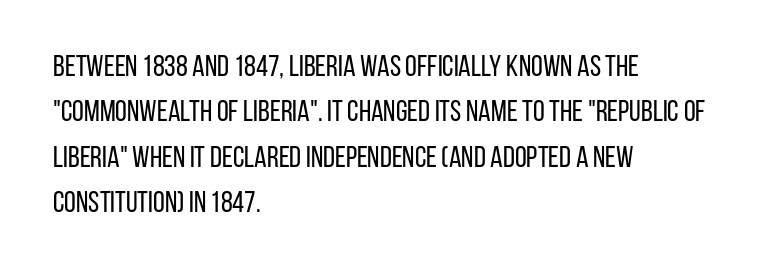
The image shows 30 px regular-weight, condensed sans-serif type, upright; set left-aligned, normal line spacing (1.51x), normal letter spacing, not underlined; low stroke contrast and a large x-height.
